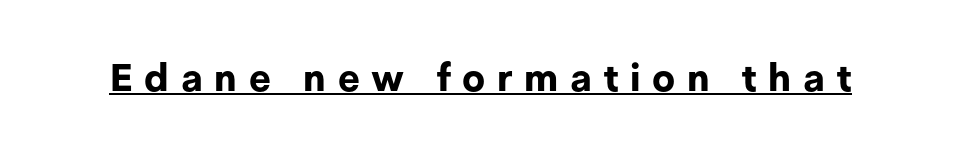
{"serif": "no", "italic": "no", "bold": "yes", "weight": "bold", "width": "normal", "stroke_contrast": "low", "x_height": "medium", "monospaced": "no", "underline": "yes", "letter_spacing": "wide", "letter_spacing_em": 0.31, "glyph_px": 38}
